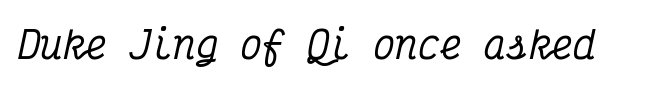
{"serif": "yes", "italic": "yes", "lean": "right", "slant_degrees": 12, "width": "condensed", "stroke_contrast": "medium", "x_height": "medium", "monospaced": "yes", "underline": "no", "letter_spacing": "normal", "letter_spacing_em": 0.0, "glyph_px": 37}
